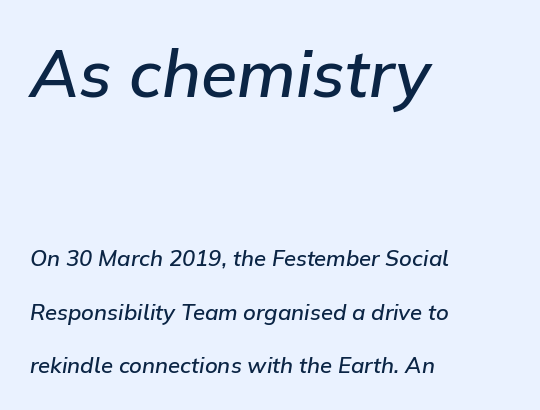
Weight check: semibold — heavier than regular, not quite bold. The paragraph shown leans on its left margin. Glyph-to-glyph distance matches everyday printed text. Check under the words: just untouched page. A student would notice the top passage is typeset larger than what follows.
